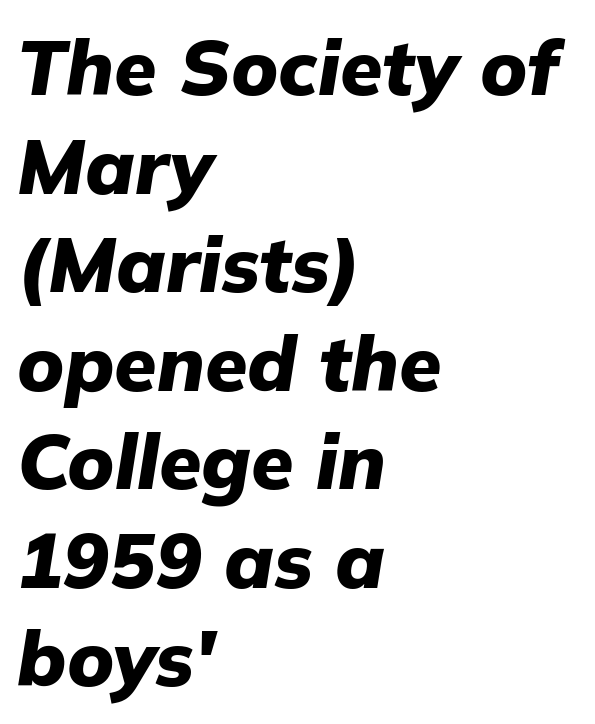
Leading matches the norm, producing a regular column. The face used here is proportionally spaced, like ordinary book or web type. Notice how thick the strokes are: this is what a full bold looks like. Compared with typical body copy, the letter spacing here is the same. Short and long lines alike share a common starting point at left.
